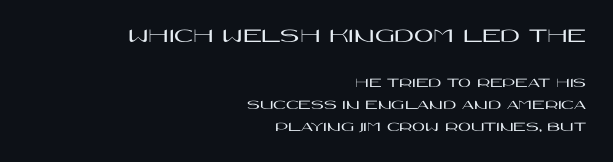
Q: Is the text italic (slanted)? A: No, it is upright.
Q: Is the text underlined? A: No.
Q: How is the paragraph aligned? A: Right-aligned.
Q: Is the spacing between letters normal or unusually wide? A: Normal.
Q: Is the spacing between lines tight, normal or loose? A: Normal.
Q: Which block of text is set in a larger size, the first (top) or the second (bottom)? A: The first (top) one.
